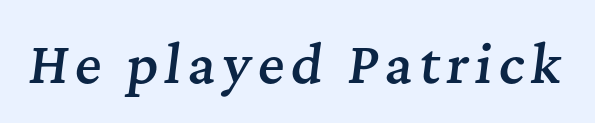
{"serif": "yes", "italic": "yes", "lean": "right", "slant_degrees": 7, "bold": "semi", "weight": "semibold", "width": "normal", "stroke_contrast": "medium", "x_height": "medium", "monospaced": "no", "underline": "no", "glyph_px": 51}
